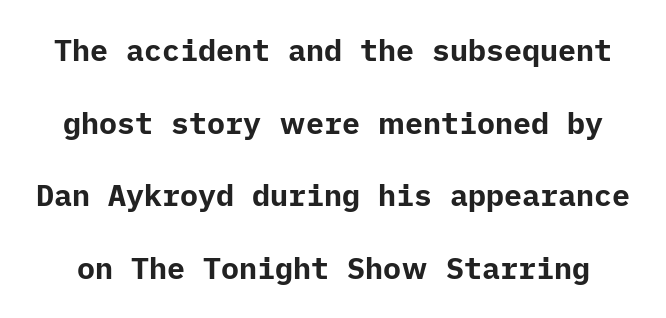
{"serif": "no", "italic": "no", "bold": "yes", "weight": "bold", "width": "normal", "stroke_contrast": "low", "x_height": "medium", "underline": "no", "line_spacing": "loose", "line_spacing_ratio": 2.42, "letter_spacing": "normal", "letter_spacing_em": 0.0, "glyph_px": 30}
